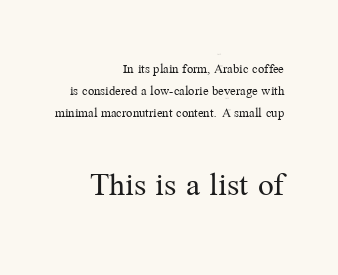
The image shows 35 px regular-weight serif type, upright; set right-aligned, normal line spacing (1.58x), normal letter spacing, not underlined; the second (bottom) block is 2.5x larger; medium stroke contrast and a medium x-height.
